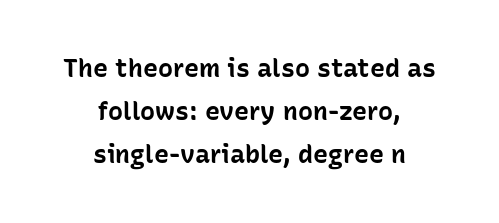
The image shows 25 px bold type, upright; set centered, line spacing 1.72x, normal letter spacing, not underlined.
